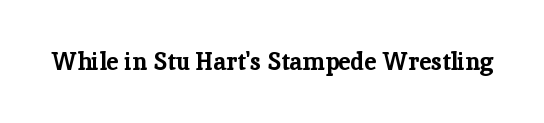
The image shows 24 px bold type, upright; set normal letter spacing, not underlined.
